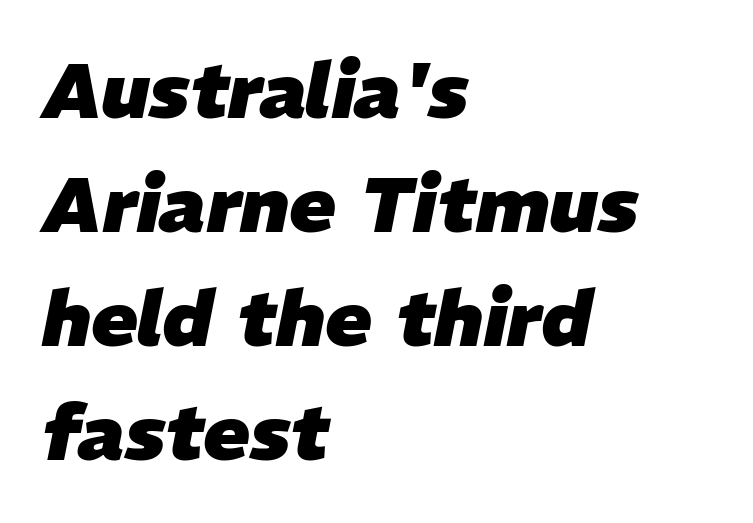
{"italic": "yes", "lean": "right", "slant_degrees": 11, "bold": "yes", "weight": "heavy", "width": "normal", "stroke_contrast": "low", "x_height": "medium", "monospaced": "no", "underline": "no", "align": "left", "line_spacing": "normal", "line_spacing_ratio": 1.48, "letter_spacing": "normal", "letter_spacing_em": 0.0, "glyph_px": 77}
